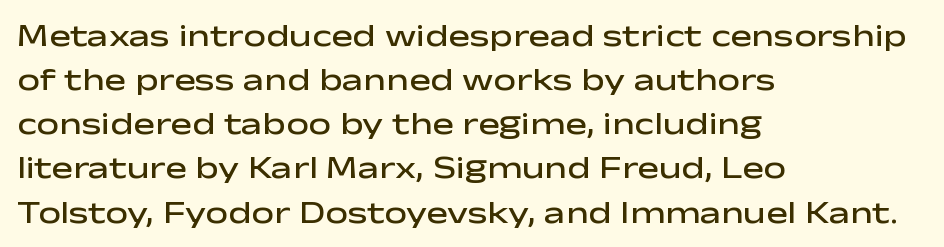
Q: Is the text bold? A: Semi-bold.
Q: Is the text italic (slanted)? A: No, it is upright.
Q: Is the typeface a serif or a sans-serif typeface? A: Sans-serif.
Q: Is the text underlined? A: No.
Q: How is the paragraph aligned? A: Left-aligned.
Q: Is the spacing between letters normal or unusually wide? A: Normal.
Q: Is the spacing between lines tight, normal or loose? A: Normal.
Q: Width (condensed, normal, or wide)? A: Wide.
Q: Stroke contrast? A: Low.
Q: x-height? A: Medium.
Q: Monospaced? A: No.
